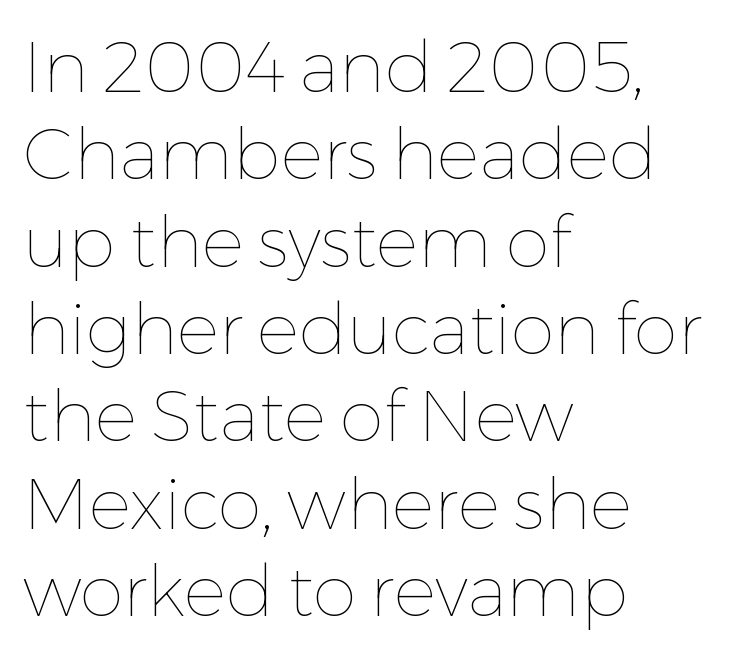
The gaps between neighbouring characters are ordinary and unremarkable. These lines stack with their left ends in a neat column. Letters rest on an invisible, unmarked baseline. The characters are drawn with everyday or finer stroke widths. You could not count columns in this text — the font is proportionally spaced. A typesetter would mark this as roman, not italic.
